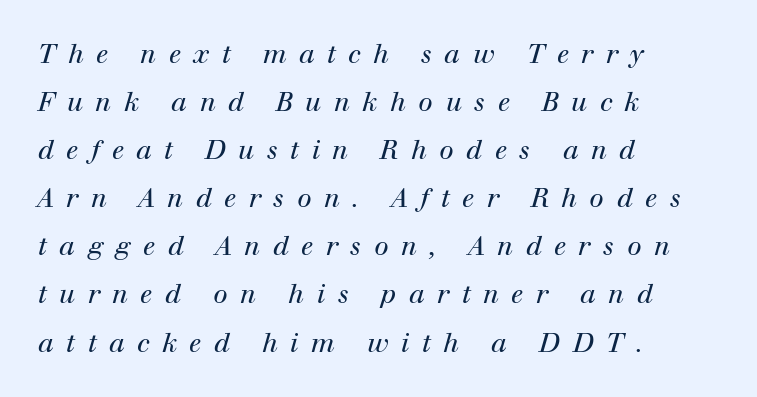
The image shows 26 px text type, italic (leaning right); set left-aligned, line spacing 1.85x, unusually wide letter spacing (+0.48 em), not underlined.
